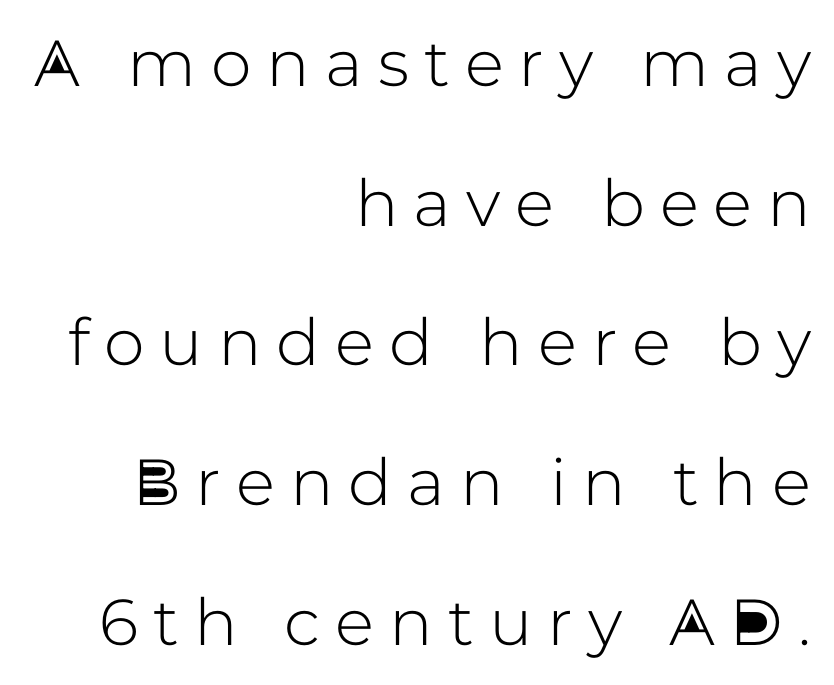
You could not count columns in this text — the font is proportionally spaced. The font's upright variant was chosen for this text. Inter-character spacing is expanded well beyond the font's built-in metrics. The characters display no serif detailing; their extremities are plain.
